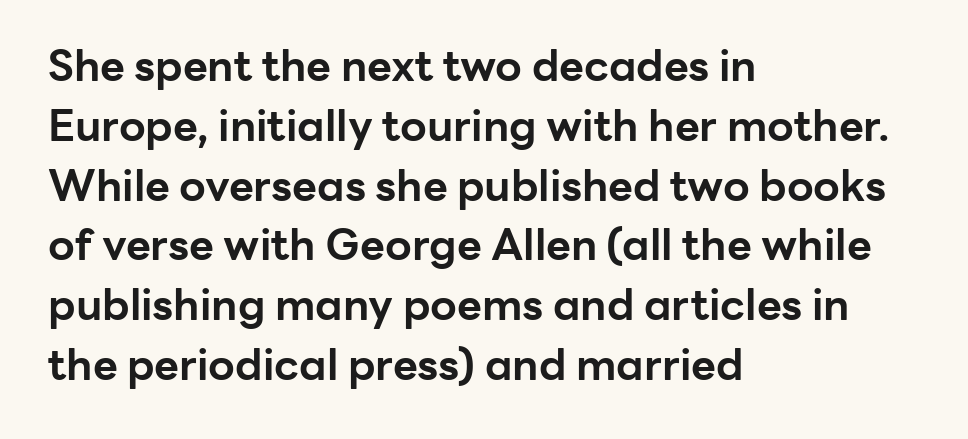
{"serif": "no", "italic": "no", "bold": "yes", "weight": "bold", "width": "normal", "stroke_contrast": "low", "x_height": "medium", "monospaced": "no", "underline": "no", "align": "left", "line_spacing": "normal", "line_spacing_ratio": 1.39, "letter_spacing": "normal", "letter_spacing_em": 0.0, "glyph_px": 43}
